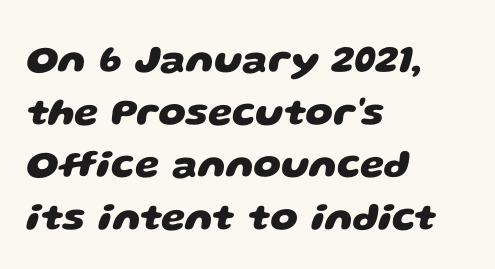
The image shows 39 px heavy, wide sans-serif type; set left-aligned, normal line spacing (1.35x), normal letter spacing, not underlined; low stroke contrast and a large x-height.
